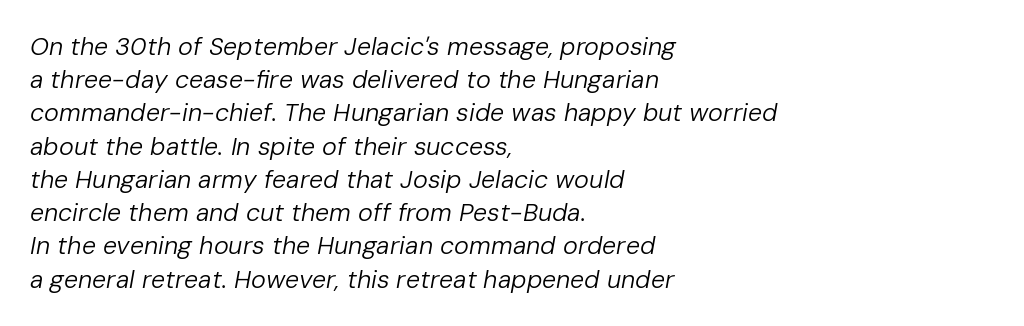
Q: Is the text bold? A: No.
Q: Is the text italic (slanted)? A: Yes, it leans right by about 10 degrees.
Q: Is the text underlined? A: No.
Q: How is the paragraph aligned? A: Left-aligned.
Q: Is the spacing between letters normal or unusually wide? A: Normal.
Q: Is the spacing between lines tight, normal or loose? A: Normal.
